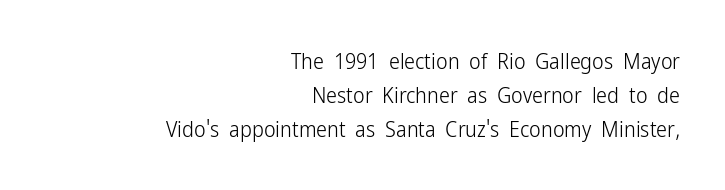
The image shows 22 px text type, upright; set right-aligned, normal line spacing (1.55x), normal letter spacing, not underlined.
